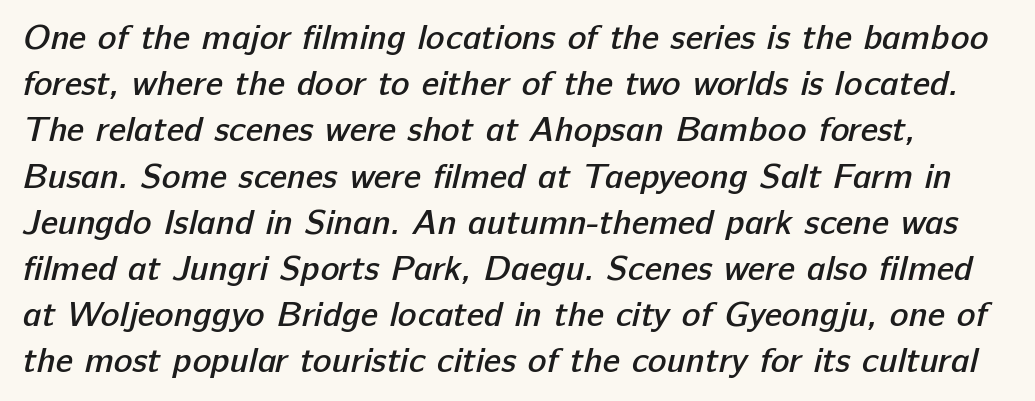
Varying glyph widths throughout — classic text-font behaviour. Leading: standard. Caption: standard tracking, unaltered. The rendering uses a semibold face; strokes are thickened but not to full bold.
